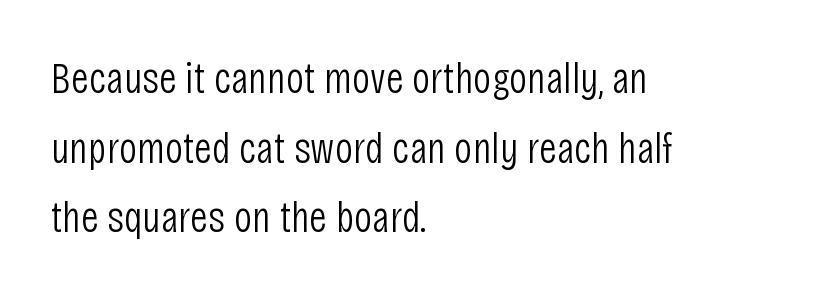
{"serif": "no", "italic": "no", "bold": "no", "weight": "light", "width": "condensed", "stroke_contrast": "low", "x_height": "large", "monospaced": "no", "underline": "no", "align": "left", "line_spacing": "normal", "line_spacing_ratio": 1.55, "letter_spacing": "normal", "letter_spacing_em": 0.0, "glyph_px": 45}
